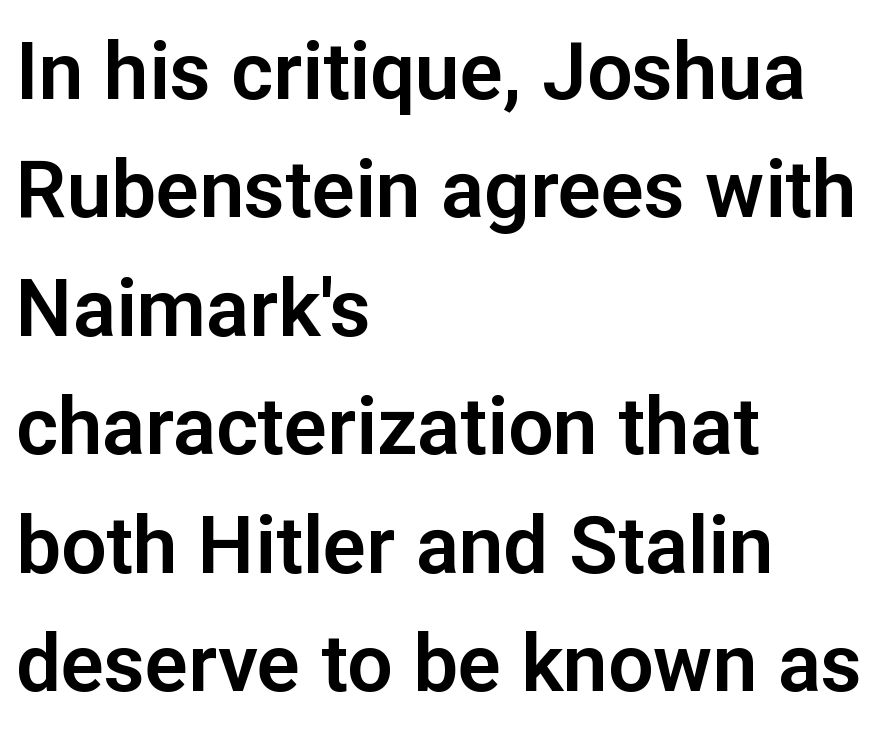
Q: Is the text italic (slanted)? A: No, it is upright.
Q: Is the typeface a serif or a sans-serif typeface? A: Sans-serif.
Q: Is the text underlined? A: No.
Q: How is the paragraph aligned? A: Left-aligned.
Q: Is the spacing between letters normal or unusually wide? A: Normal.
Q: Is the spacing between lines tight, normal or loose? A: Normal.
Q: Width (condensed, normal, or wide)? A: Normal.
Q: Stroke contrast? A: Low.
Q: x-height? A: Medium.
Q: Monospaced? A: No.
